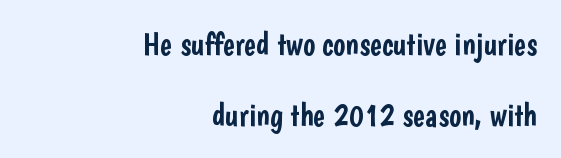
{"serif": "no", "italic": "no", "width": "condensed", "stroke_contrast": "low", "x_height": "medium", "monospaced": "no", "underline": "no", "align": "right", "line_spacing": "loose", "line_spacing_ratio": 2.21, "letter_spacing": "normal", "letter_spacing_em": 0.0, "glyph_px": 32}
